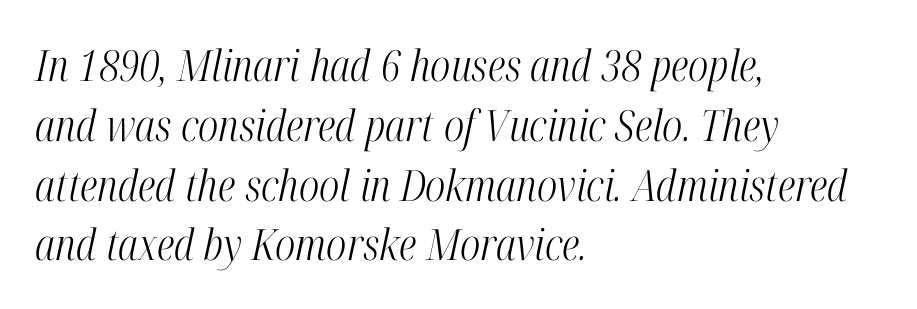
{"serif": "yes", "italic": "yes", "lean": "right", "slant_degrees": 12, "bold": "no", "weight": "light", "width": "condensed", "stroke_contrast": "high", "x_height": "medium", "monospaced": "no", "underline": "no", "align": "left", "line_spacing": "normal", "line_spacing_ratio": 1.39, "letter_spacing": "normal", "letter_spacing_em": 0.0, "glyph_px": 43}
